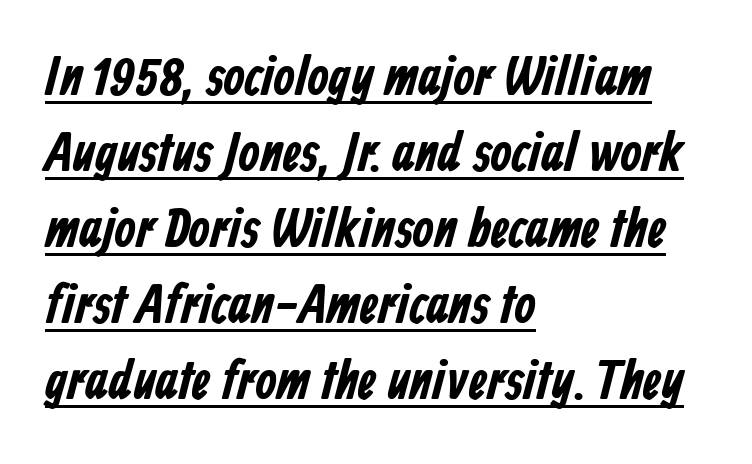
The image shows 55 px bold, condensed sans-serif type; set left-aligned, normal line spacing (1.38x), normal letter spacing, underlined; low stroke contrast and a medium x-height.
